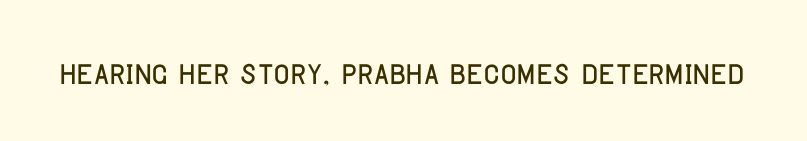
Q: Is the text italic (slanted)? A: No, it is upright.
Q: Is the typeface a serif or a sans-serif typeface? A: Sans-serif.
Q: Is the text underlined? A: No.
Q: Is the spacing between letters normal or unusually wide? A: Normal.
Q: Width (condensed, normal, or wide)? A: Condensed.
Q: Stroke contrast? A: Low.
Q: x-height? A: Large.
Q: Monospaced? A: No.
